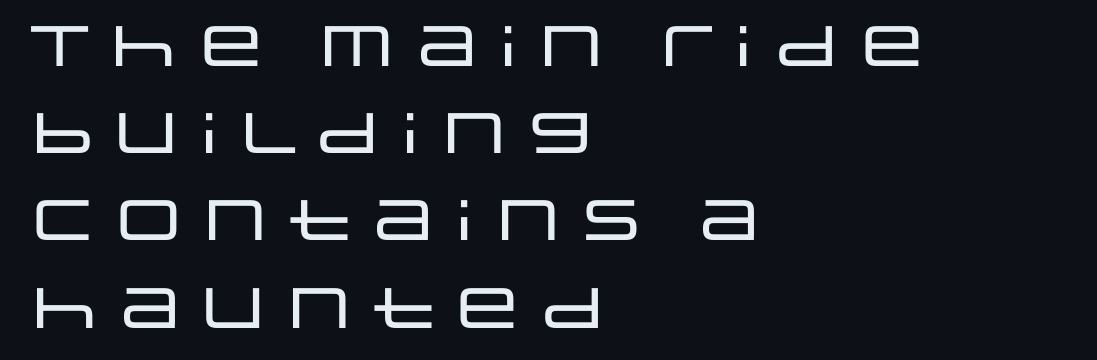
{"serif": "no", "italic": "no", "width": "wide", "stroke_contrast": "low", "x_height": "large", "monospaced": "no", "underline": "no", "align": "left", "line_spacing": "normal", "line_spacing_ratio": 1.53, "letter_spacing": "normal", "letter_spacing_em": 0.0, "glyph_px": 57}
